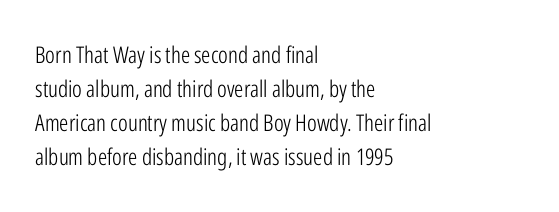
The type sits square on the baseline with zero lean. Stem width sits at or under what a default text font uses. Horizontally, the lines are justified to the leading edge only. This sample keeps an unexceptional amount of space between lines. The space beneath each line is pristine and unruled. There is no visible air inserted between adjacent glyphs.
